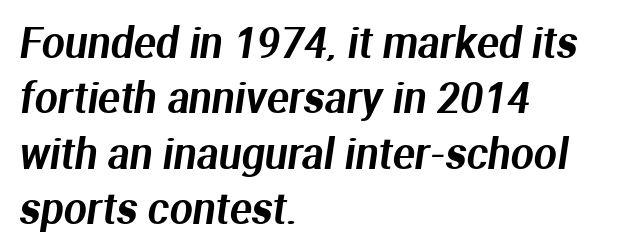
Q: Is the typeface a serif or a sans-serif typeface? A: Sans-serif.
Q: Is the text underlined? A: No.
Q: How is the paragraph aligned? A: Left-aligned.
Q: Is the spacing between letters normal or unusually wide? A: Normal.
Q: Is the spacing between lines tight, normal or loose? A: Normal.
Q: Width (condensed, normal, or wide)? A: Normal.
Q: Stroke contrast? A: Medium.
Q: x-height? A: Medium.
Q: Monospaced? A: No.
